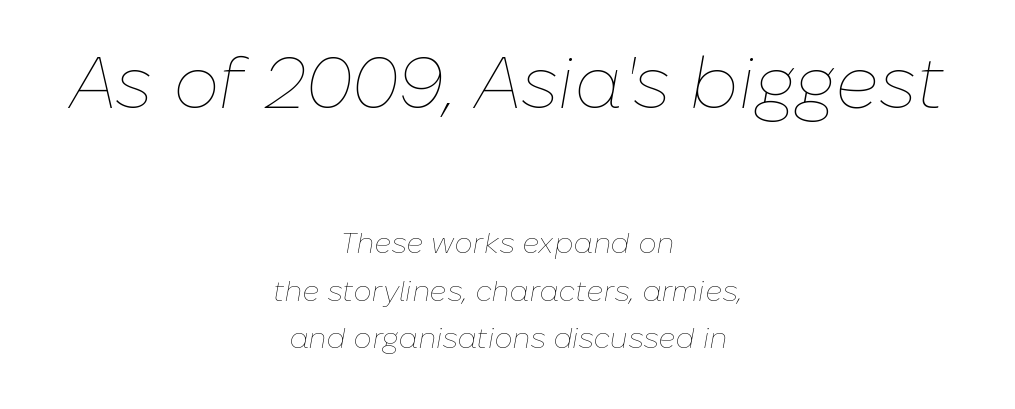
{"italic": "yes", "lean": "right", "slant_degrees": 10, "bold": "no", "weight": "thin", "width": "normal", "stroke_contrast": "low", "x_height": "medium", "monospaced": "no", "underline": "no", "align": "center", "line_spacing": "normal", "line_spacing_ratio": 1.63, "letter_spacing": "normal", "letter_spacing_em": 0.0, "larger_block": "first", "size_ratio": 2.52, "glyph_px": 73}
